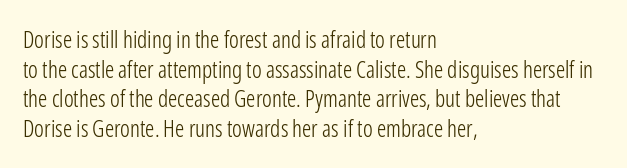
Q: Is the text bold? A: No.
Q: Is the text italic (slanted)? A: No, it is upright.
Q: Is the text underlined? A: No.
Q: How is the paragraph aligned? A: Left-aligned.
Q: Is the spacing between letters normal or unusually wide? A: Normal.
Q: Is the spacing between lines tight, normal or loose? A: Normal.
